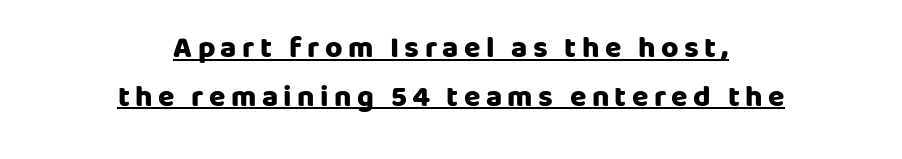
Looks like regular typesetting: each glyph gets only the width it needs. The string is rendered with underlining switched on. The lines are quadded center. Summary of vertical rhythm: regular, with standard interline spacing. The passage shown is typeset with a sans-serif family. Thick stems and heavy bowls — unmistakably bold.
